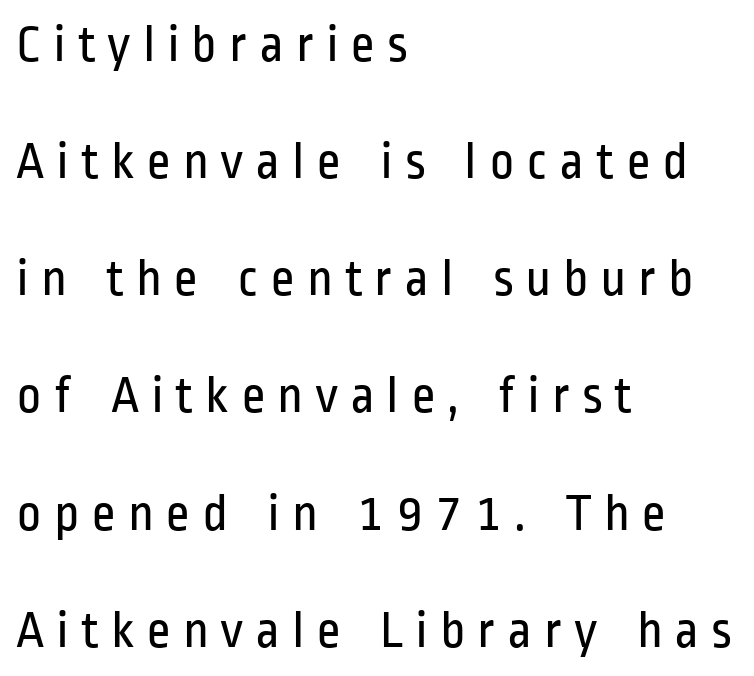
Q: Is the text bold? A: No.
Q: Is the text italic (slanted)? A: No, it is upright.
Q: Is the typeface a serif or a sans-serif typeface? A: Sans-serif.
Q: Is the text underlined? A: No.
Q: How is the paragraph aligned? A: Left-aligned.
Q: Is the spacing between letters normal or unusually wide? A: Unusually wide.
Q: Is the spacing between lines tight, normal or loose? A: Loose.
Q: Width (condensed, normal, or wide)? A: Condensed.
Q: Stroke contrast? A: Low.
Q: x-height? A: Medium.
Q: Monospaced? A: No.
